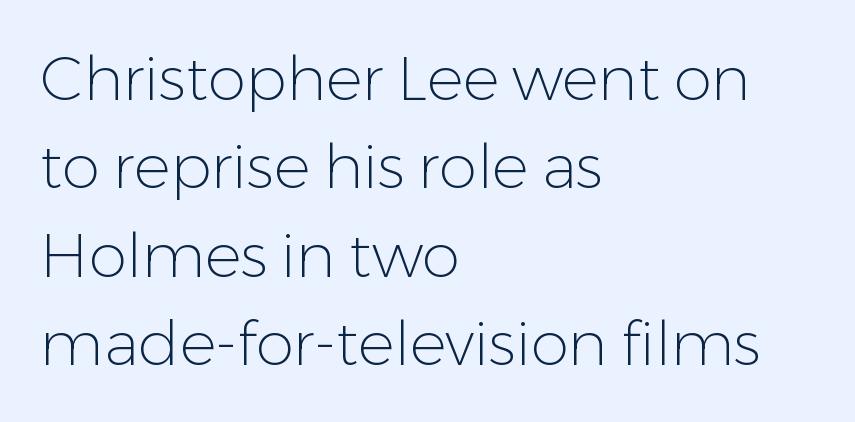
The image shows 61 px light sans-serif type, upright; set left-aligned, normal line spacing (1.45x), normal letter spacing, not underlined; low stroke contrast and a medium x-height.
